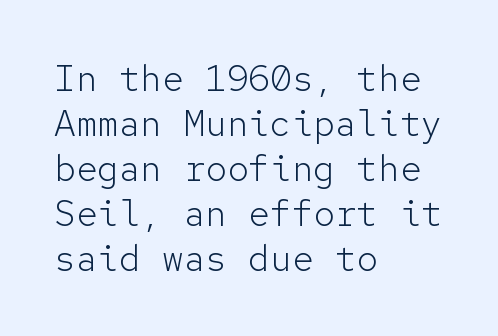
The image shows 36 px light sans-serif type, upright, monospaced; set left-aligned, normal line spacing (1.25x), normal letter spacing, not underlined; low stroke contrast and a medium x-height.
